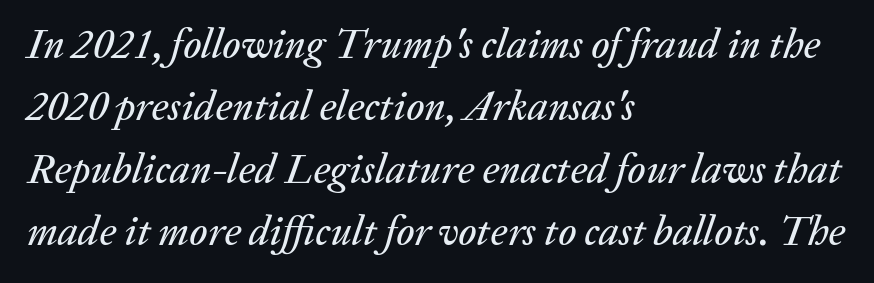
{"italic": "yes", "lean": "right", "slant_degrees": 20, "width": "normal", "stroke_contrast": "low", "x_height": "medium", "monospaced": "no", "underline": "no", "align": "left", "line_spacing": "normal", "line_spacing_ratio": 1.52, "letter_spacing": "normal", "letter_spacing_em": 0.0, "glyph_px": 41}
